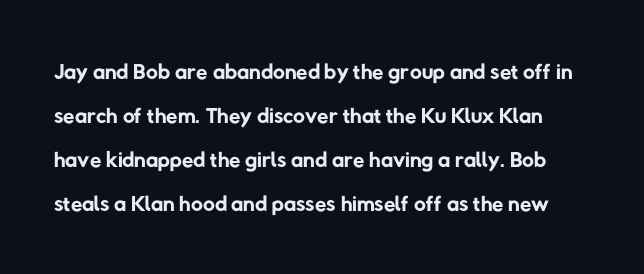
The image shows 33 px regular-weight sans-serif type; set normal line spacing (1.33x), normal letter spacing, not underlined; low stroke contrast and a medium x-height.
